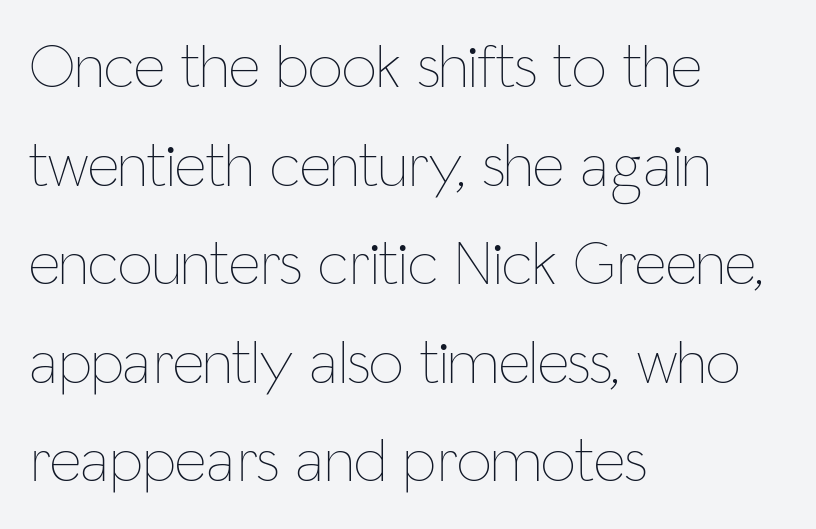
Q: Is the text bold? A: No.
Q: Is the text italic (slanted)? A: No, it is upright.
Q: Is the text underlined? A: No.
Q: How is the paragraph aligned? A: Left-aligned.
Q: Is the spacing between letters normal or unusually wide? A: Normal.
Q: Is the spacing between lines tight, normal or loose? A: Normal.
Q: Width (condensed, normal, or wide)? A: Condensed.
Q: Stroke contrast? A: Low.
Q: x-height? A: Medium.
Q: Monospaced? A: No.
